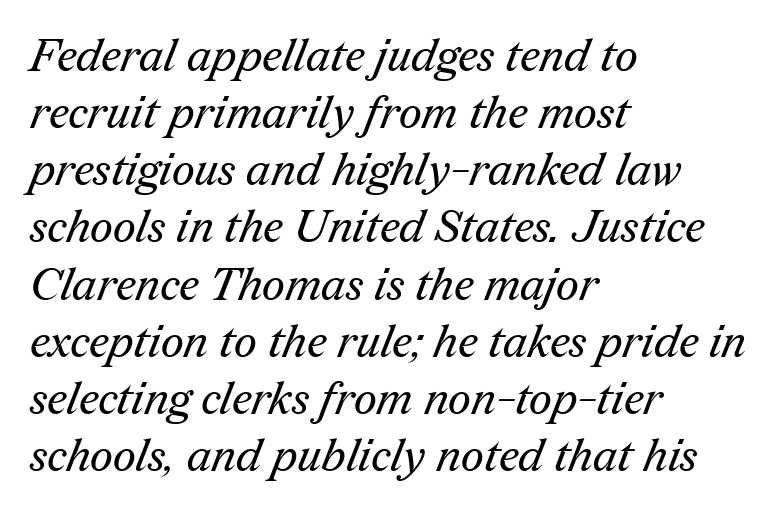
The image shows 45 px regular-weight serif type; set left-aligned, normal line spacing (1.27x), normal letter spacing, not underlined; medium stroke contrast and a medium x-height.
